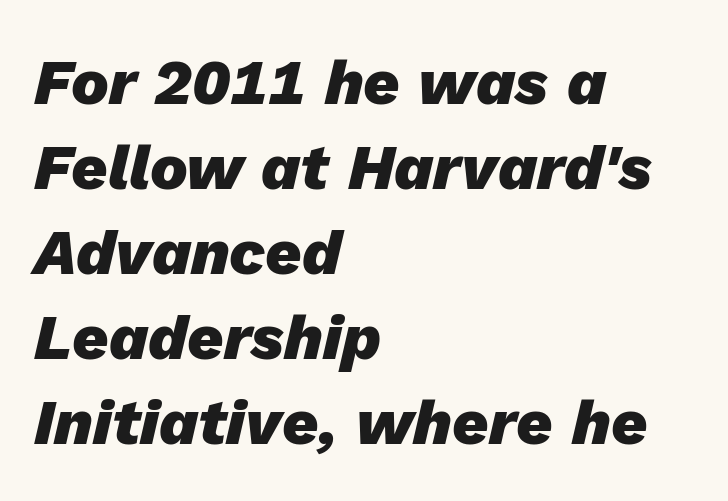
{"italic": "yes", "lean": "right", "slant_degrees": 13, "bold": "yes", "weight": "heavy", "width": "normal", "stroke_contrast": "low", "x_height": "medium", "monospaced": "no", "underline": "no", "align": "left", "line_spacing": "normal", "line_spacing_ratio": 1.35, "letter_spacing": "normal", "letter_spacing_em": 0.0, "glyph_px": 63}
